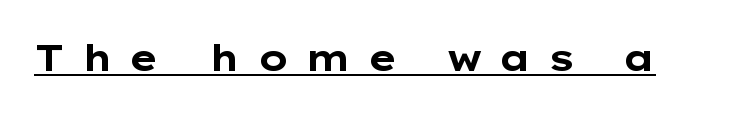
The image shows 37 px bold, wide sans-serif type, upright; set unusually wide letter spacing (+0.43 em), underlined; low stroke contrast and a medium x-height.
